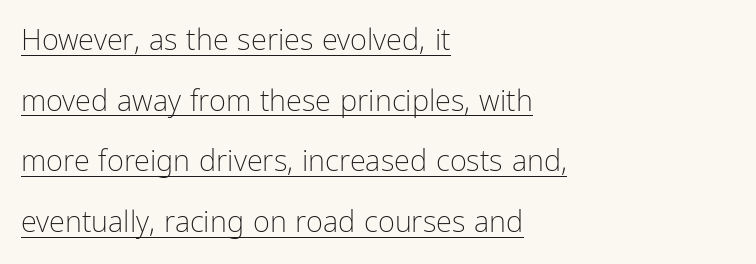
{"serif": "no", "italic": "no", "bold": "no", "weight": "light", "width": "condensed", "stroke_contrast": "low", "x_height": "medium", "monospaced": "no", "underline": "yes", "align": "left", "line_spacing": "loose", "line_spacing_ratio": 2.09, "letter_spacing": "normal", "letter_spacing_em": 0.0, "glyph_px": 29}
